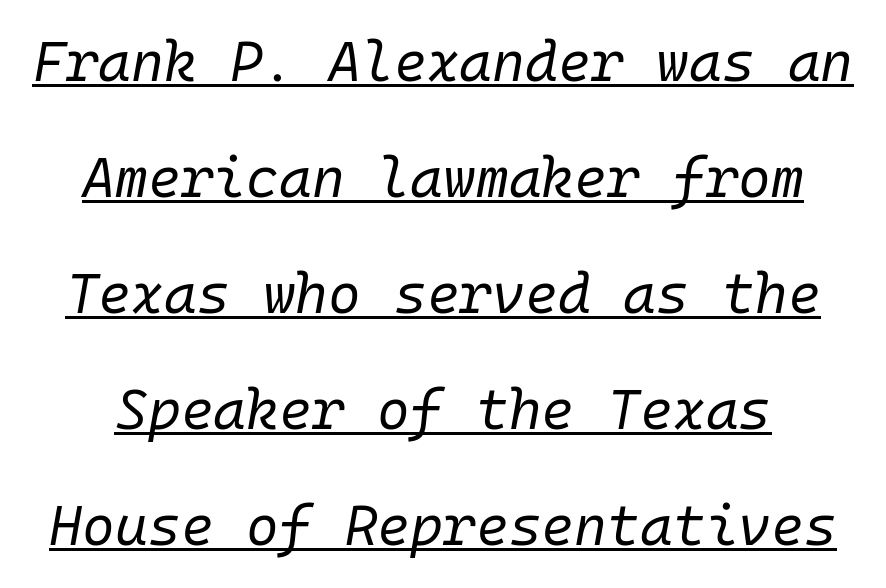
Compared with a typical body face, this is equally light or lighter still. This block would shrink considerably if given ordinary leading; it's expanded now. Slant detected: the letters are inclined. Like a heading marked for emphasis, these lines bear an underscore.
